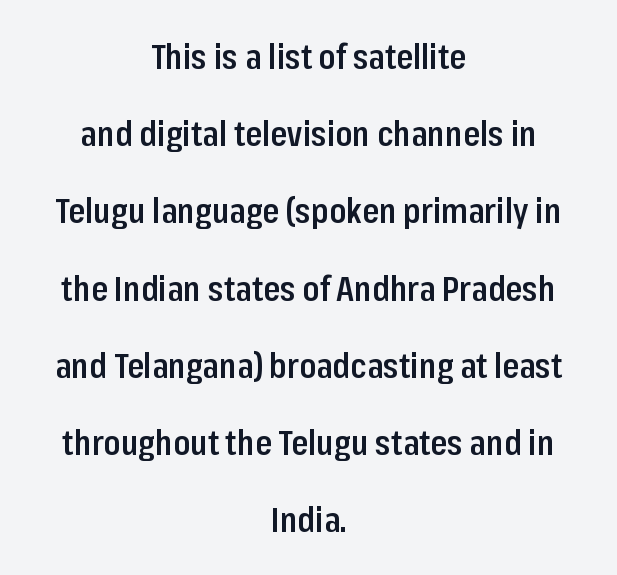
The designer went with a sans here, leaving each stem footless. Italic? Not at all — the glyphs are vertical. The gaps between neighbouring characters are ordinary and unremarkable. The passage shown is typed in a proportional face where columns would drift.
